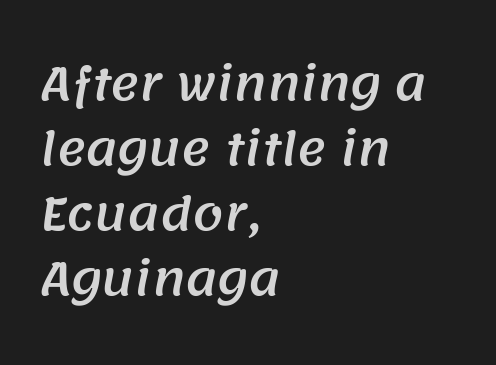
{"serif": "no", "width": "normal", "stroke_contrast": "medium", "x_height": "large", "monospaced": "no", "underline": "no", "align": "left", "line_spacing": "normal", "line_spacing_ratio": 1.48, "letter_spacing": "normal", "letter_spacing_em": 0.0, "glyph_px": 44}
